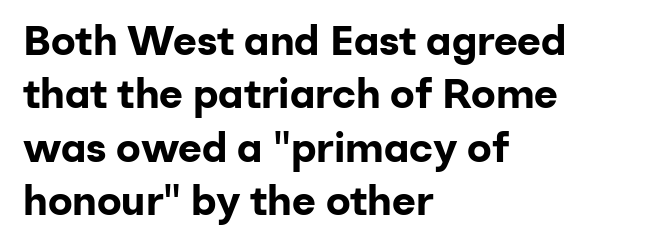
Q: Is the text bold? A: Yes.
Q: Is the text italic (slanted)? A: No, it is upright.
Q: Is the typeface a serif or a sans-serif typeface? A: Sans-serif.
Q: Is the text underlined? A: No.
Q: How is the paragraph aligned? A: Left-aligned.
Q: Is the spacing between letters normal or unusually wide? A: Normal.
Q: Is the spacing between lines tight, normal or loose? A: Normal.
Q: Width (condensed, normal, or wide)? A: Normal.
Q: Stroke contrast? A: Low.
Q: x-height? A: Medium.
Q: Monospaced? A: No.
